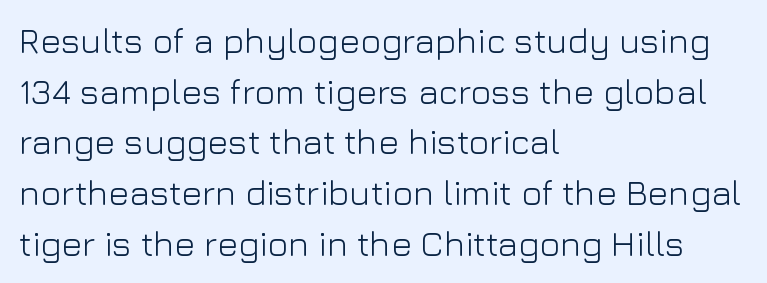
{"serif": "no", "italic": "no", "bold": "no", "weight": "light", "width": "normal", "stroke_contrast": "low", "x_height": "medium", "monospaced": "no", "underline": "no", "align": "left", "line_spacing": "normal", "line_spacing_ratio": 1.45, "letter_spacing": "normal", "letter_spacing_em": 0.0, "glyph_px": 35}
